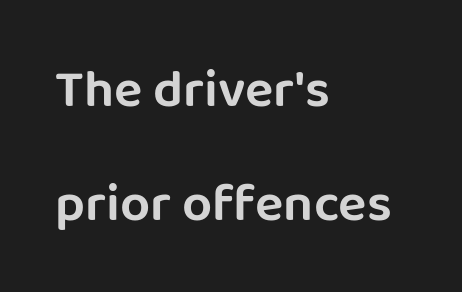
Q: Is the text italic (slanted)? A: No, it is upright.
Q: Is the typeface a serif or a sans-serif typeface? A: Sans-serif.
Q: Is the text underlined? A: No.
Q: How is the paragraph aligned? A: Left-aligned.
Q: Is the spacing between letters normal or unusually wide? A: Normal.
Q: Is the spacing between lines tight, normal or loose? A: Loose.
Q: Width (condensed, normal, or wide)? A: Normal.
Q: Stroke contrast? A: Low.
Q: x-height? A: Large.
Q: Monospaced? A: No.
